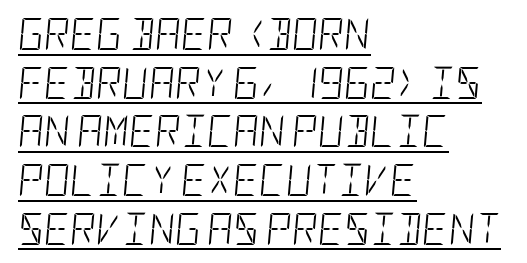
The image shows 32 px light, condensed type, italic (leaning right); set left-aligned, normal line spacing (1.52x), normal letter spacing, underlined; low stroke contrast and a large x-height.
